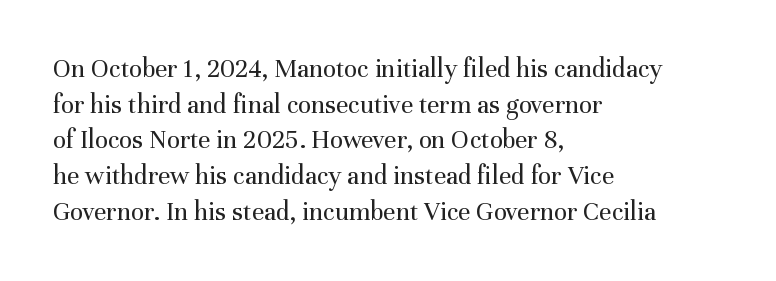
Notice how descenders clear the ascenders below comfortably — that's standard leading. Rule under the text: the space is simply empty. This rendering uses left alignment, leaving the right contour irregular. The type sits square on the baseline with zero lean. The font sits on the lighter half of the weight spectrum, regular included. The gaps between neighbouring characters are ordinary and unremarkable.
